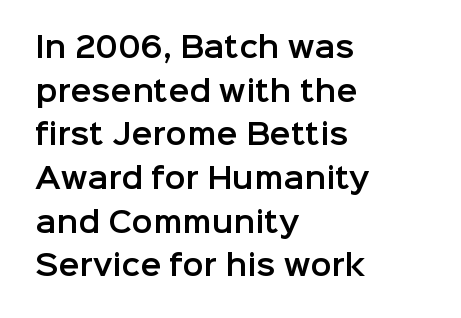
The image shows 28 px sans-serif type, upright; set left-aligned, normal line spacing (1.56x), normal letter spacing, not underlined; low stroke contrast and a medium x-height.
